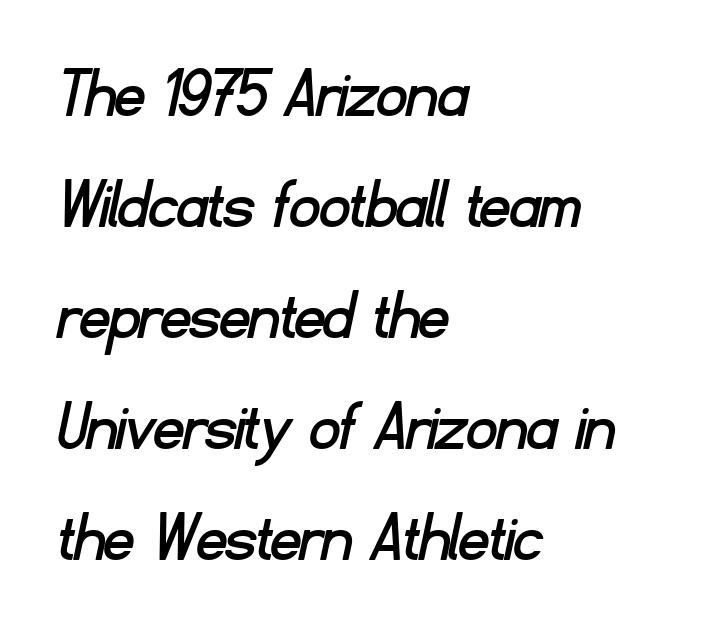
{"serif": "no", "width": "normal", "stroke_contrast": "low", "x_height": "small", "monospaced": "no", "underline": "no", "align": "left", "line_spacing": "normal", "line_spacing_ratio": 1.52, "letter_spacing": "normal", "letter_spacing_em": 0.0, "glyph_px": 73}
